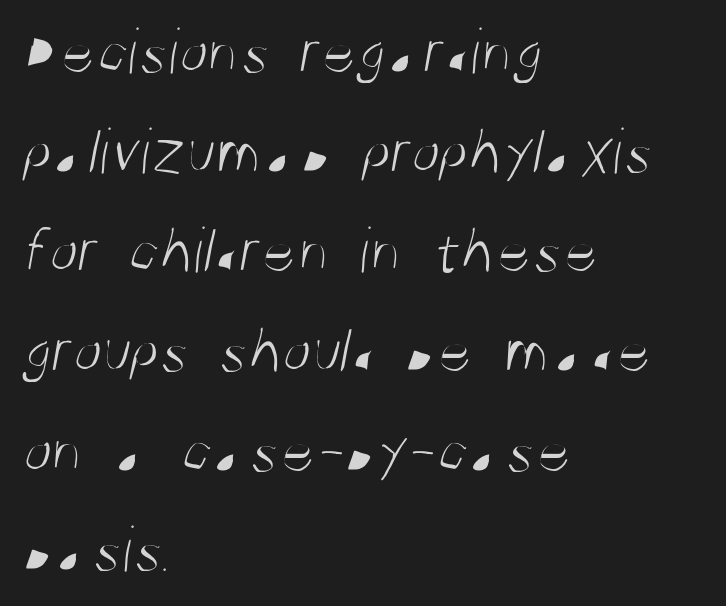
Grotesque or geometric, the face here clearly has no serifs. These lines are rendered in a variable-pitch font. These lines sit exactly where default settings would place them. The passage shown is not bold in any degree. The ragged edge is on the right, which tells us the setting is flush left.
